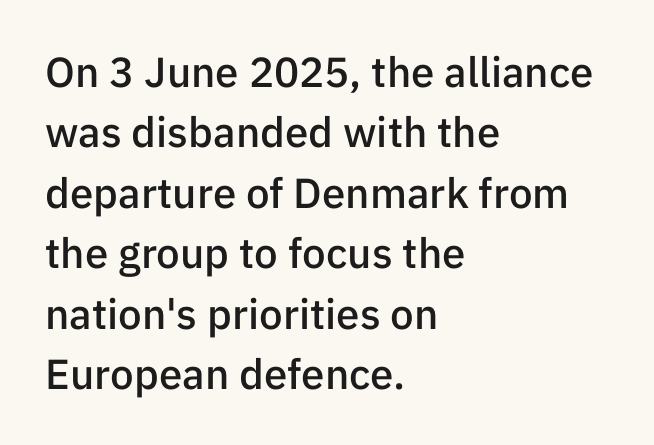
Q: Is the text bold? A: Semi-bold.
Q: Is the text italic (slanted)? A: No, it is upright.
Q: Is the typeface a serif or a sans-serif typeface? A: Sans-serif.
Q: Is the text underlined? A: No.
Q: How is the paragraph aligned? A: Left-aligned.
Q: Is the spacing between letters normal or unusually wide? A: Normal.
Q: Is the spacing between lines tight, normal or loose? A: Normal.
Q: Width (condensed, normal, or wide)? A: Normal.
Q: Stroke contrast? A: Low.
Q: x-height? A: Medium.
Q: Monospaced? A: No.
